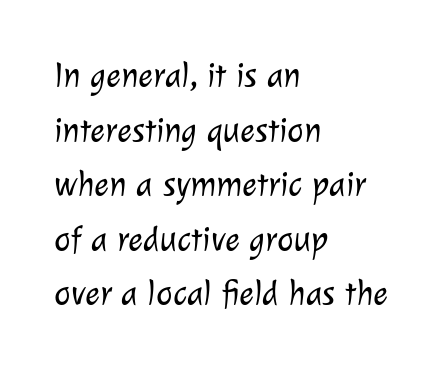
The image shows 35 px light sans-serif type; set left-aligned, normal line spacing (1.56x), normal letter spacing, not underlined; low stroke contrast and a medium x-height.
